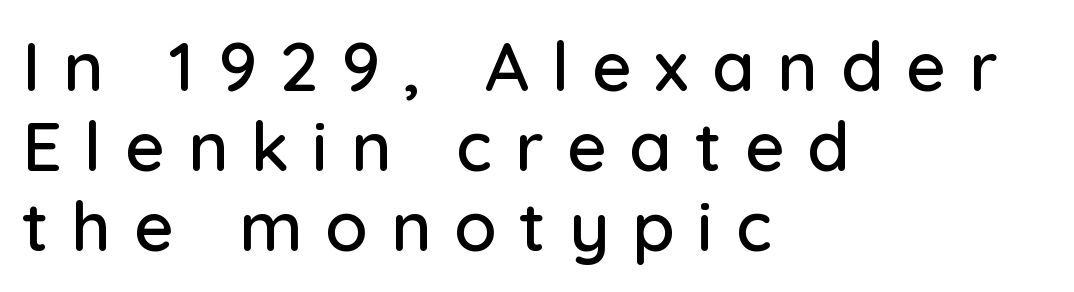
No italicization has been applied; the sample stays upright. Any mark beneath the type? The region is blank. The rendering uses natural spacing where letterforms have individual widths. The rendering anchors every line to the left-hand side.
